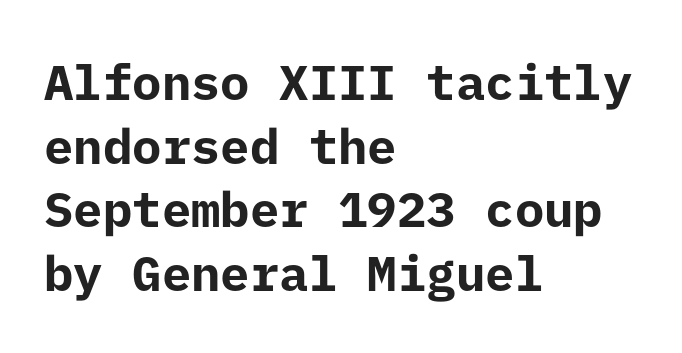
Observe the absence of serifs on each vertical stroke in this sample. Left-aligned paragraph, ragged on the right. Descenders are the only things crossing below the line. The passage shown stacks its lines at a standard gap. In terms of weight, the rendering is a true, heavy bold.
